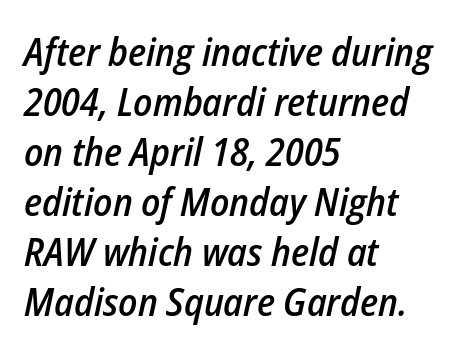
{"italic": "yes", "lean": "right", "slant_degrees": 12, "bold": "semi", "weight": "semibold", "width": "condensed", "stroke_contrast": "low", "x_height": "medium", "monospaced": "no", "underline": "no", "align": "left", "line_spacing": "normal", "line_spacing_ratio": 1.28, "letter_spacing": "normal", "letter_spacing_em": 0.0, "glyph_px": 39}
